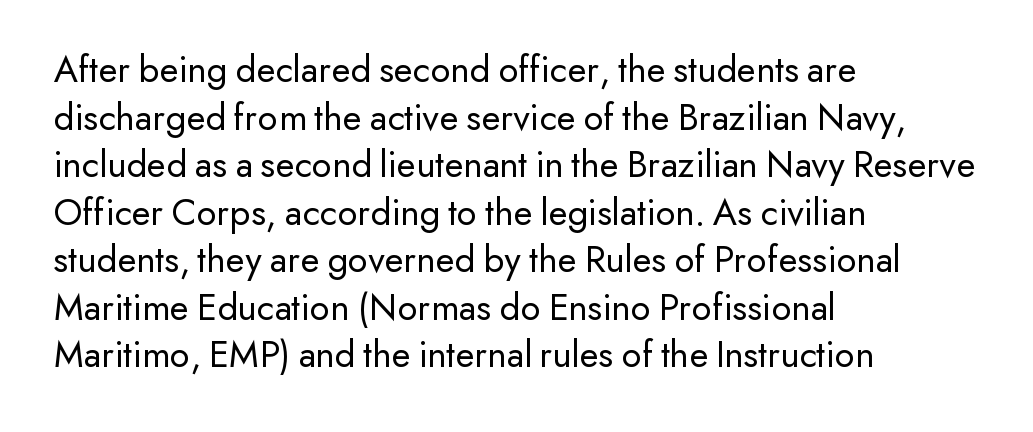
The image shows 39 px regular-weight sans-serif type, upright; set left-aligned, line spacing 1.22x, normal letter spacing, not underlined; low stroke contrast and a small x-height.
